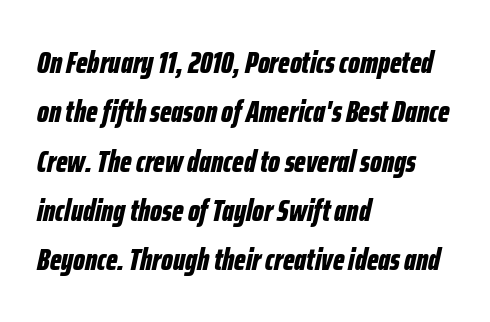
The image shows 31 px bold, condensed type, italic (leaning right); set left-aligned, normal line spacing (1.59x), normal letter spacing, not underlined; low stroke contrast and a medium x-height.
